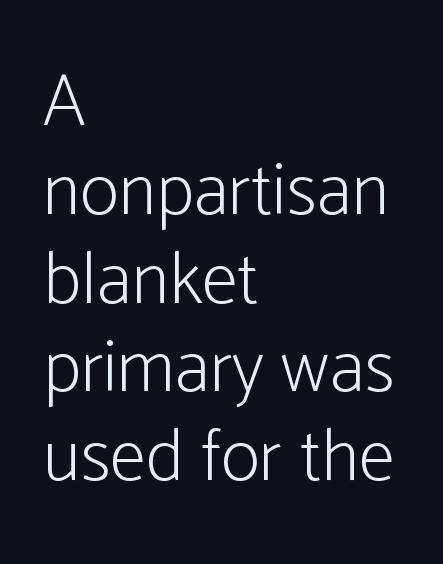
{"serif": "no", "italic": "no", "bold": "no", "weight": "light", "width": "condensed", "stroke_contrast": "low", "x_height": "medium", "monospaced": "no", "underline": "no", "align": "left", "line_spacing_ratio": 1.2, "letter_spacing": "normal", "letter_spacing_em": 0.0, "glyph_px": 74}
